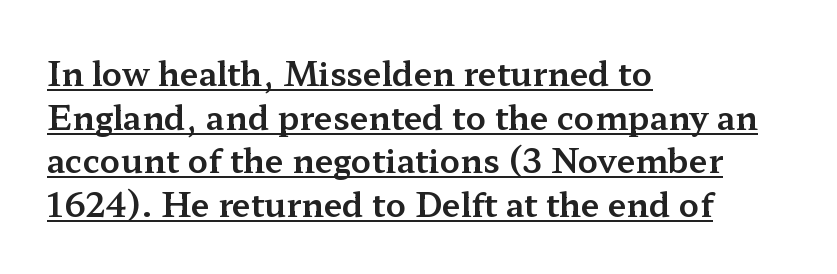
Vertical spacing — default. Default kerning and tracking; the words read as compact shapes. If you drew a line through each stem, it would be perfectly vertical. Character widths vary here, with narrow letters taking less room than wide ones. Every row of glyphs begins at an identical x-position on the left.
